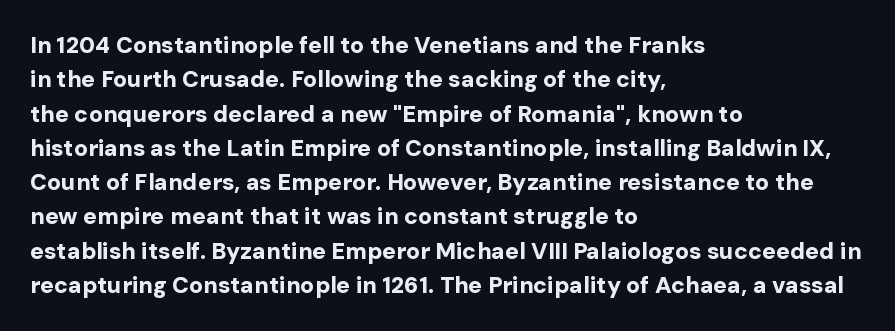
The space directly below the letters is spotless. Interline gaps are of average width in this sample. Ascenders rise straight up at ninety degrees. The rendering anchors every line to the left-hand side. The horizontal fit of the characters is conventional and even. The sample has been set heavy, in full bold.
